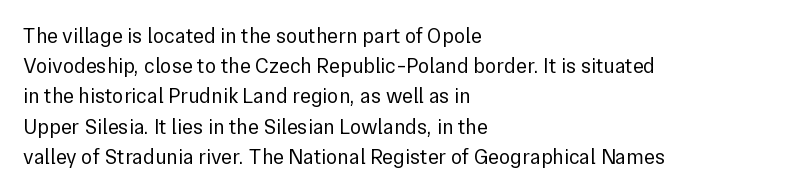
{"italic": "no", "bold": "no", "underline": "no", "align": "left", "line_spacing": "normal", "line_spacing_ratio": 1.44, "letter_spacing": "normal", "letter_spacing_em": 0.0, "glyph_px": 21}
